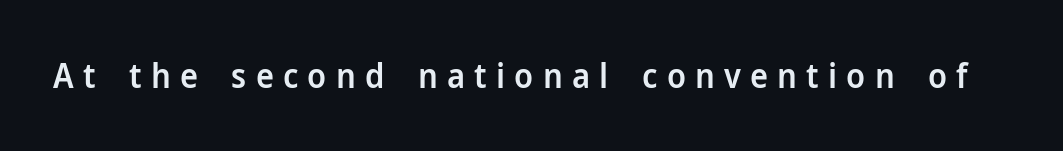
Q: Is the text bold? A: Semi-bold.
Q: Is the text italic (slanted)? A: No, it is upright.
Q: Is the typeface a serif or a sans-serif typeface? A: Sans-serif.
Q: Is the text underlined? A: No.
Q: Is the spacing between letters normal or unusually wide? A: Unusually wide.
Q: Width (condensed, normal, or wide)? A: Normal.
Q: Stroke contrast? A: Low.
Q: x-height? A: Medium.
Q: Monospaced? A: No.
